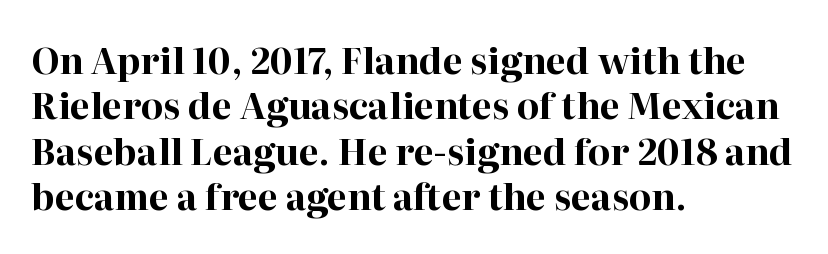
Descenders are the only things crossing below the line. Honestly, the row spacing looks completely unremarkable. Characters remain perfectly vertical along every line. Each letter's strokes conclude with small projecting serifs. Looks like regular typesetting: each glyph gets only the width it needs. These lines keep a tight, regular rhythm from letter to letter.
